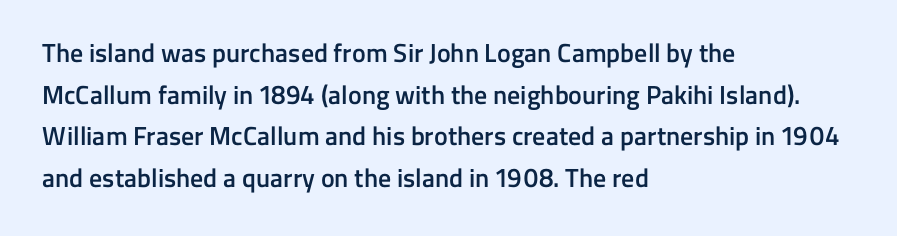
The space between consecutive lines is moderate. All the whitespace from short lines collects on the right. Is there any slant? The stems are plumb. The gaps between neighbouring characters are ordinary and unremarkable. Is the type bold? Partly — it's a semibold, heavier than regular but not fully bold.
